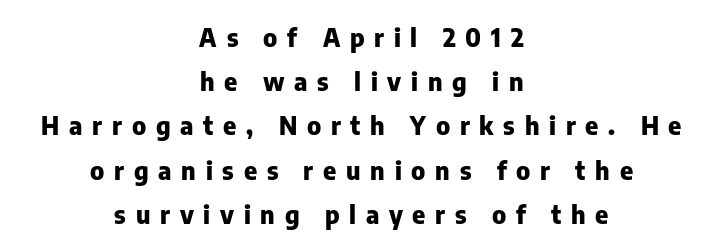
The type sits square on the baseline with zero lean. Descenders hang freely into open space. A student would call this center alignment; a typographer would say set centered. Strokes here are thick enough to call this a true bold. The tracking reads as deliberately expanded to a designer's eye.
